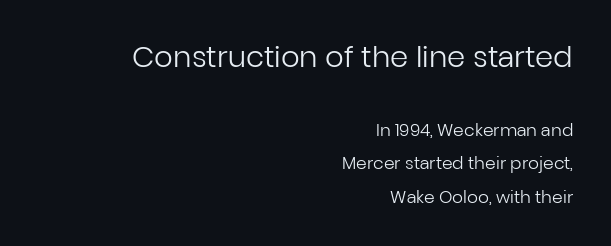
{"serif": "no", "italic": "no", "bold": "no", "weight": "regular", "width": "normal", "stroke_contrast": "low", "x_height": "medium", "monospaced": "no", "underline": "no", "align": "right", "line_spacing": "loose", "line_spacing_ratio": 1.98, "letter_spacing": "normal", "letter_spacing_em": 0.0, "larger_block": "first", "size_ratio": 1.71, "glyph_px": 29}
